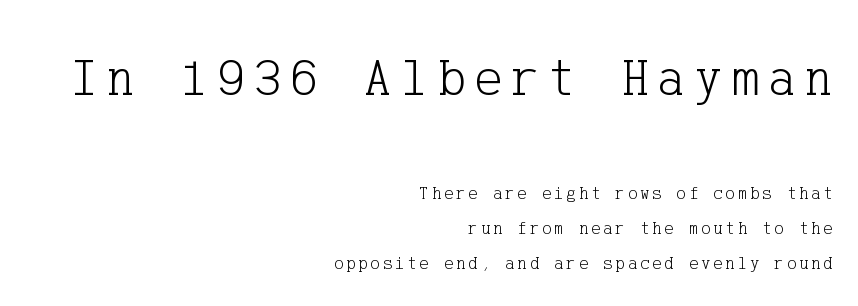
Q: Is the text bold? A: No.
Q: Is the text italic (slanted)? A: No, it is upright.
Q: Is the typeface a serif or a sans-serif typeface? A: Serif.
Q: Is the text underlined? A: No.
Q: How is the paragraph aligned? A: Right-aligned.
Q: Is the spacing between lines tight, normal or loose? A: Loose.
Q: Which block of text is set in a larger size, the first (top) or the second (bottom)? A: The first (top) one.
Q: Width (condensed, normal, or wide)? A: Normal.
Q: Stroke contrast? A: Low.
Q: x-height? A: Medium.
